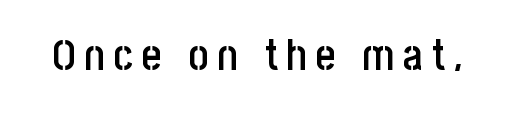
The image shows 43 px semibold, condensed sans-serif type, upright; set unusually wide letter spacing (+0.2 em), not underlined; low stroke contrast and a large x-height.
